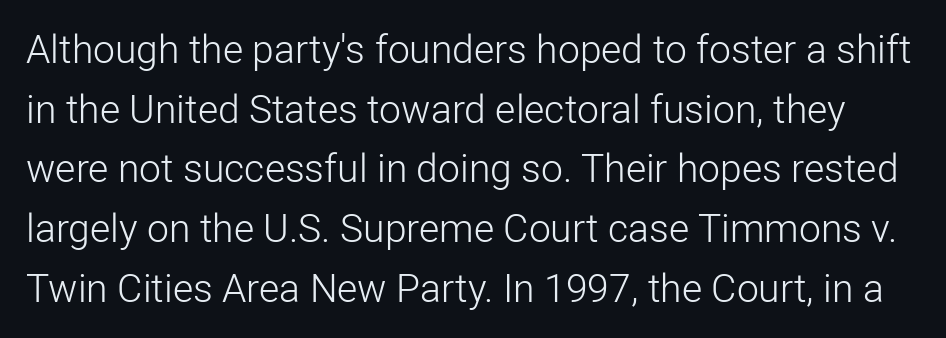
The image shows 39 px light sans-serif type, upright; set normal line spacing (1.53x), normal letter spacing, not underlined; low stroke contrast and a medium x-height.
